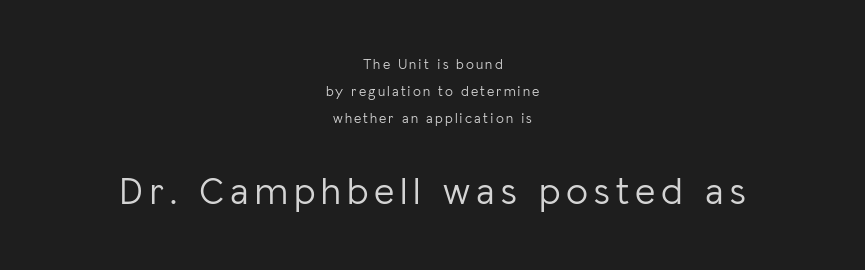
{"serif": "no", "italic": "no", "bold": "no", "weight": "light", "width": "normal", "stroke_contrast": "low", "x_height": "medium", "monospaced": "no", "underline": "no", "align": "center", "line_spacing": "loose", "line_spacing_ratio": 1.92, "larger_block": "second", "size_ratio": 2.79, "glyph_px": 39}
